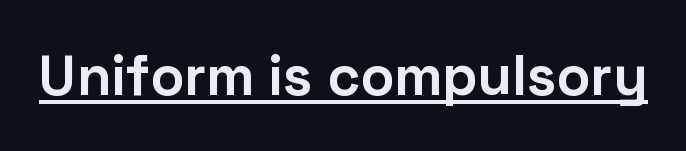
Q: Is the text bold? A: Yes.
Q: Is the text italic (slanted)? A: No, it is upright.
Q: Is the typeface a serif or a sans-serif typeface? A: Sans-serif.
Q: Is the text underlined? A: Yes.
Q: Is the spacing between letters normal or unusually wide? A: Normal.
Q: Width (condensed, normal, or wide)? A: Normal.
Q: Stroke contrast? A: Low.
Q: x-height? A: Medium.
Q: Monospaced? A: No.
